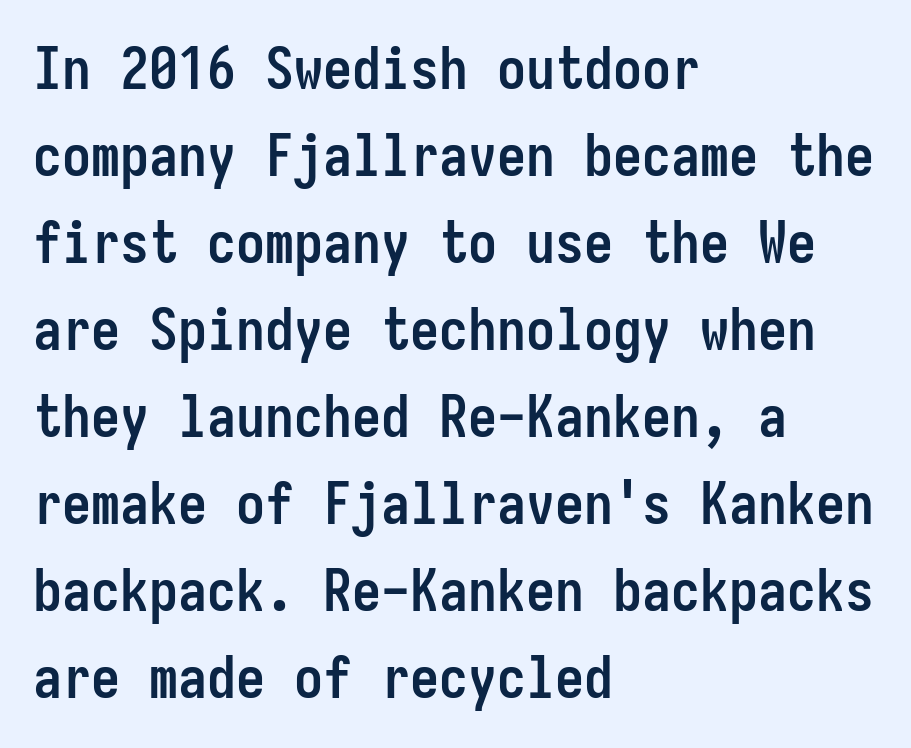
The designer left line spacing at the default. Underline: absent. You'd pick this weight for a headline — it's a proper bold. The rendering uses typewriter-style spacing with identical character cells. Do the letters lean? They stand straight.
